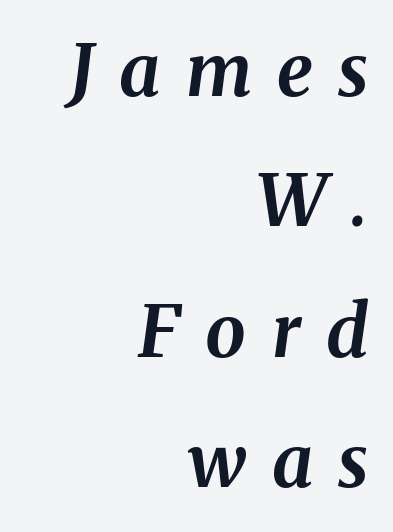
The image shows 72 px bold type, italic (leaning right); set right-aligned, line spacing 1.81x, unusually wide letter spacing (+0.35 em), not underlined; medium stroke contrast and a medium x-height.
